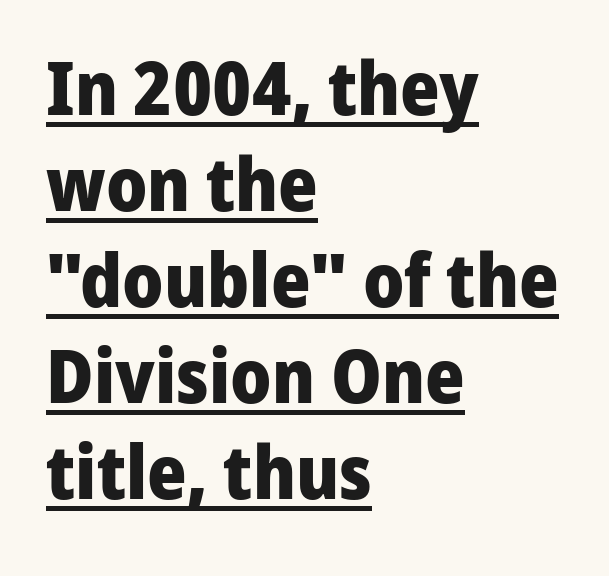
Q: Is the text bold? A: Yes.
Q: Is the text italic (slanted)? A: No, it is upright.
Q: Is the typeface a serif or a sans-serif typeface? A: Sans-serif.
Q: Is the text underlined? A: Yes.
Q: How is the paragraph aligned? A: Left-aligned.
Q: Is the spacing between letters normal or unusually wide? A: Normal.
Q: Is the spacing between lines tight, normal or loose? A: Normal.
Q: Width (condensed, normal, or wide)? A: Normal.
Q: Stroke contrast? A: Low.
Q: x-height? A: Medium.
Q: Monospaced? A: No.
